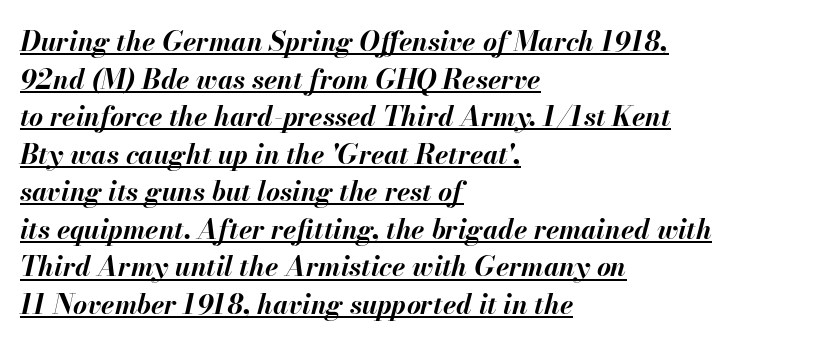
Q: Is the text bold? A: Yes.
Q: Is the text italic (slanted)? A: Yes, it leans right by about 13 degrees.
Q: Is the text underlined? A: Yes.
Q: How is the paragraph aligned? A: Left-aligned.
Q: Is the spacing between letters normal or unusually wide? A: Normal.
Q: Is the spacing between lines tight, normal or loose? A: Normal.
